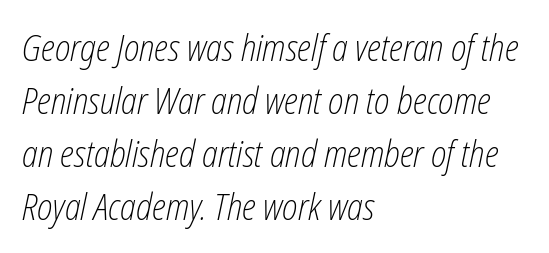
This sample has the flowing, uneven cadence of proportional lettering. Letters rest on an invisible, unmarked baseline. Posture: slanted. Whoever set this chose a conventional vertical rhythm. Caption: face not bold, strokes unweighted. Typeset ragged right — the left edge is the straight one.
